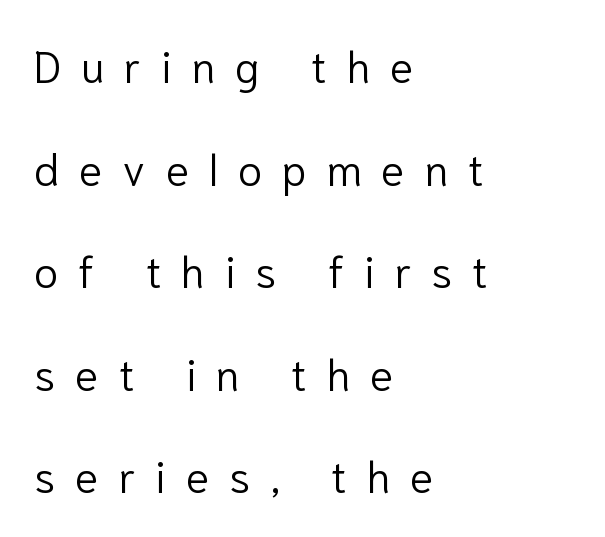
Q: Is the text bold? A: No.
Q: Is the text italic (slanted)? A: No, it is upright.
Q: Is the typeface a serif or a sans-serif typeface? A: Sans-serif.
Q: Is the text underlined? A: No.
Q: How is the paragraph aligned? A: Left-aligned.
Q: Is the spacing between letters normal or unusually wide? A: Unusually wide.
Q: Is the spacing between lines tight, normal or loose? A: Loose.
Q: Width (condensed, normal, or wide)? A: Normal.
Q: Stroke contrast? A: Low.
Q: x-height? A: Medium.
Q: Monospaced? A: No.
